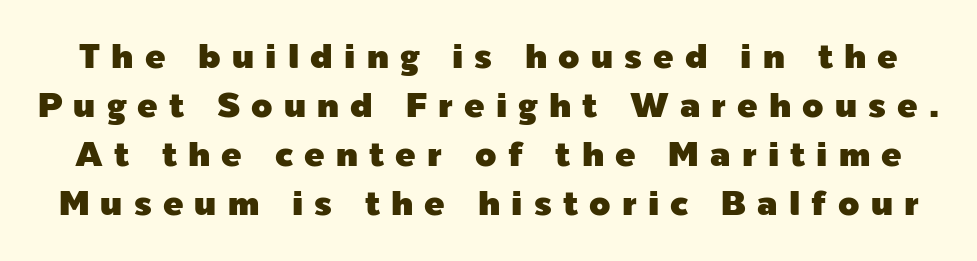
Looks like regular typesetting: each glyph gets only the width it needs. This is the regular roman posture of the typeface. Each letter's strokes conclude bluntly, with no projecting serifs. Glance below the letters and you will spot only blank space.
